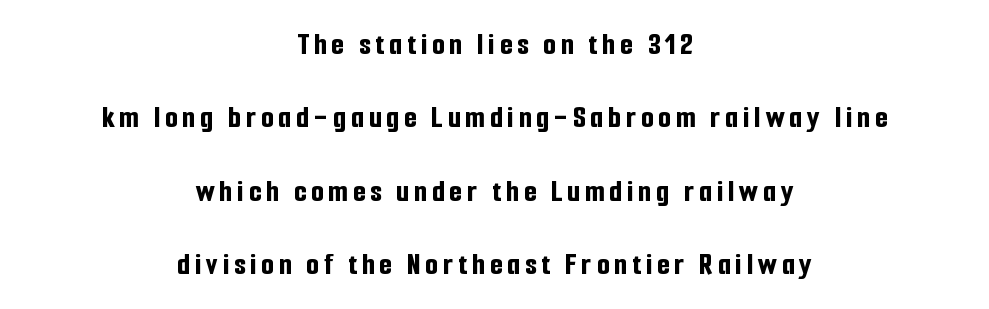
Looks like regular typesetting: each glyph gets only the width it needs. A typesetter would mark this as roman, not italic. The designer went with a sans here, leaving each stem footless. The compositor balanced each line on the midline. Underlining? Definitely not there. The typesetting leans heavy: a genuine bold.
